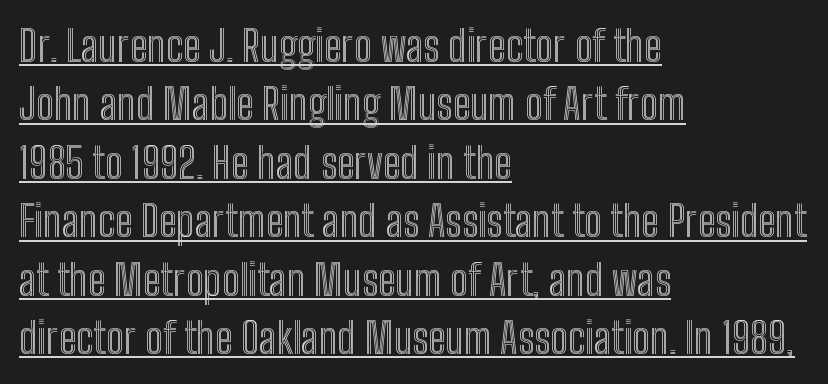
{"italic": "no", "width": "condensed", "x_height": "medium", "monospaced": "no", "underline": "yes", "align": "left", "line_spacing": "normal", "line_spacing_ratio": 1.36, "letter_spacing": "normal", "letter_spacing_em": 0.0, "glyph_px": 43}
